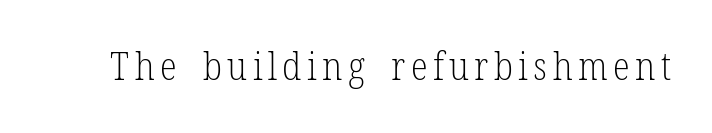
The image shows 39 px light, condensed serif type, upright; set not underlined; low stroke contrast and a medium x-height.
